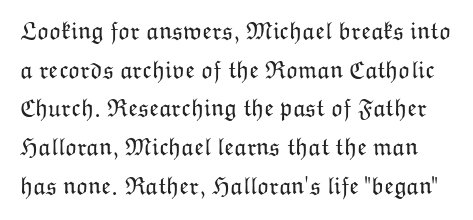
Q: Is the text bold? A: No.
Q: Is the text italic (slanted)? A: No, it is upright.
Q: Is the text underlined? A: No.
Q: Is the spacing between letters normal or unusually wide? A: Normal.
Q: Is the spacing between lines tight, normal or loose? A: Normal.
